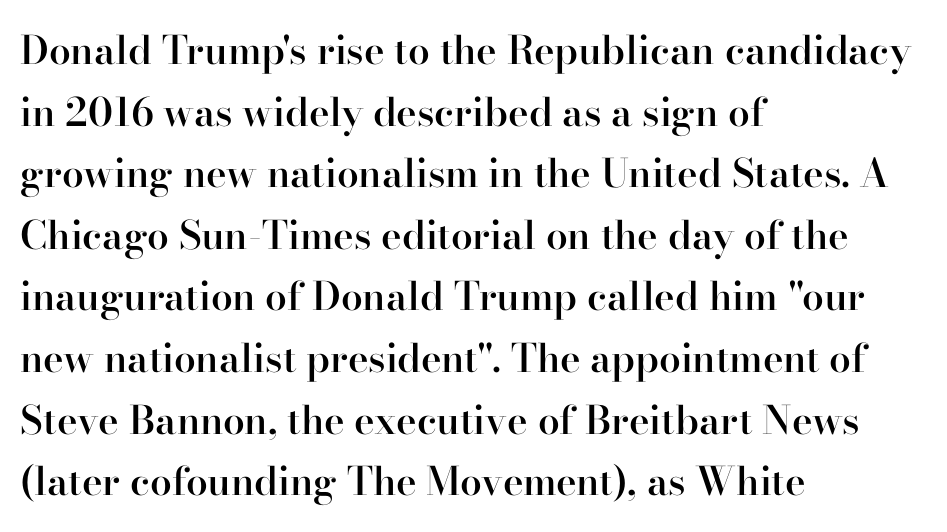
{"serif": "yes", "italic": "no", "bold": "semi", "weight": "semibold", "width": "normal", "stroke_contrast": "high", "x_height": "small", "monospaced": "no", "underline": "no", "align": "left", "line_spacing": "normal", "line_spacing_ratio": 1.58, "letter_spacing": "normal", "letter_spacing_em": 0.0, "glyph_px": 39}
